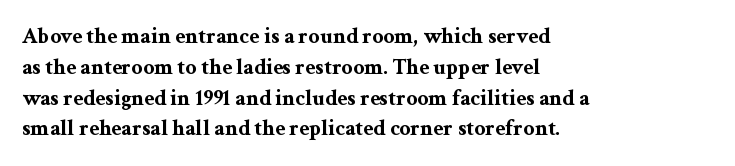
The image shows 22 px bold type, upright; set left-aligned, normal line spacing (1.4x), normal letter spacing, not underlined.
